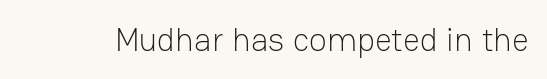
The glyphs in this specimen are sans serif. The cut favours lightness, reaching ordinary text weight at its darkest. Is this a fixed-width face? No — the glyphs have proportional, varying widths. Every stem runs plumb, perpendicular to the baseline. Rule under the text: the space is simply empty.
